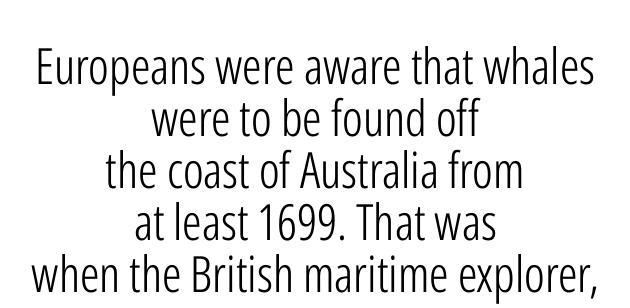
The image shows 50 px light, condensed sans-serif type, upright; set centered, tight line spacing (1.04x), normal letter spacing, not underlined; low stroke contrast and a medium x-height.
